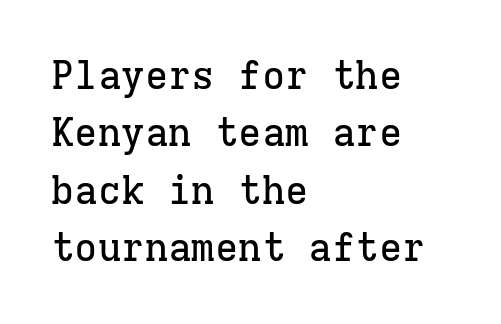
The image shows 39 px serif type, upright, monospaced; set left-aligned, normal line spacing (1.47x), normal letter spacing, not underlined; low stroke contrast and a medium x-height.
